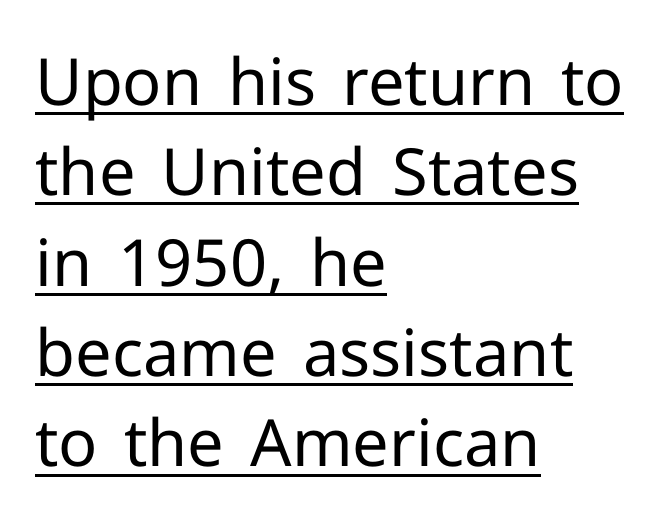
Q: Is the text bold? A: No.
Q: Is the text italic (slanted)? A: No, it is upright.
Q: Is the typeface a serif or a sans-serif typeface? A: Sans-serif.
Q: Is the text underlined? A: Yes.
Q: How is the paragraph aligned? A: Left-aligned.
Q: Is the spacing between letters normal or unusually wide? A: Normal.
Q: Is the spacing between lines tight, normal or loose? A: Normal.
Q: Width (condensed, normal, or wide)? A: Normal.
Q: Stroke contrast? A: Low.
Q: x-height? A: Medium.
Q: Monospaced? A: No.
